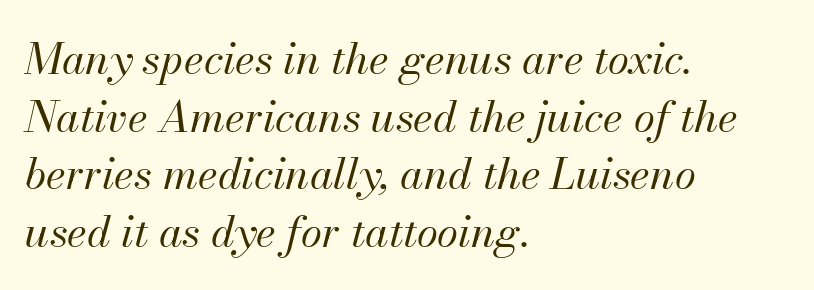
The image shows 43 px regular-weight type, italic (leaning right); set left-aligned, normal line spacing (1.34x), normal letter spacing, not underlined; medium stroke contrast and a small x-height.
